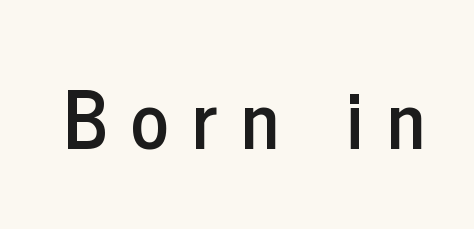
Look at the bottom of the vertical strokes: they stop flat, with no serifs. A roman cut, with each character standing at attention. Decoration check: the copy has no underline. This sample uses expanded letter spacing, leaving extra air between glyphs.
